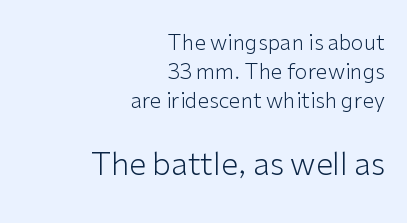
The image shows 31 px light sans-serif type, upright; set right-aligned, normal line spacing (1.39x), normal letter spacing, not underlined; the second (bottom) block is 1.48x larger; low stroke contrast and a medium x-height.
